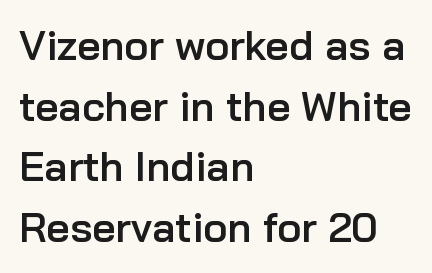
The image shows 41 px semibold sans-serif type, upright; set left-aligned, normal line spacing (1.48x), normal letter spacing, not underlined; low stroke contrast and a medium x-height.
